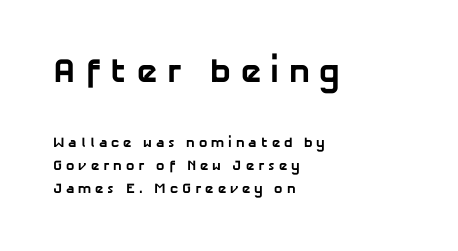
Q: Is the text bold? A: Yes.
Q: Is the typeface a serif or a sans-serif typeface? A: Sans-serif.
Q: Is the text underlined? A: No.
Q: How is the paragraph aligned? A: Left-aligned.
Q: Is the spacing between letters normal or unusually wide? A: Unusually wide.
Q: Is the spacing between lines tight, normal or loose? A: Normal.
Q: Which block of text is set in a larger size, the first (top) or the second (bottom)? A: The first (top) one.
Q: Width (condensed, normal, or wide)? A: Normal.
Q: Stroke contrast? A: Low.
Q: x-height? A: Medium.
Q: Monospaced? A: No.
